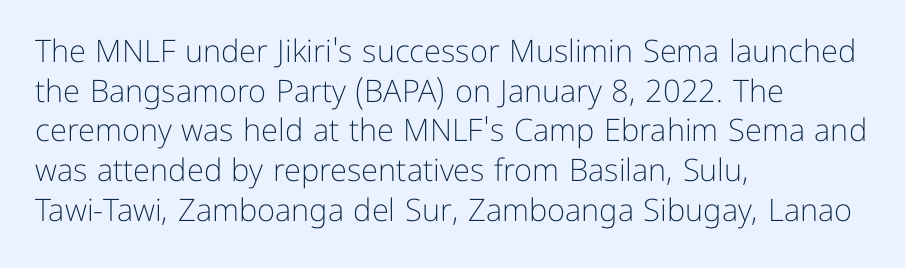
The image shows 31 px light sans-serif type, upright; set left-aligned, normal line spacing (1.28x), normal letter spacing, not underlined; low stroke contrast and a medium x-height.
